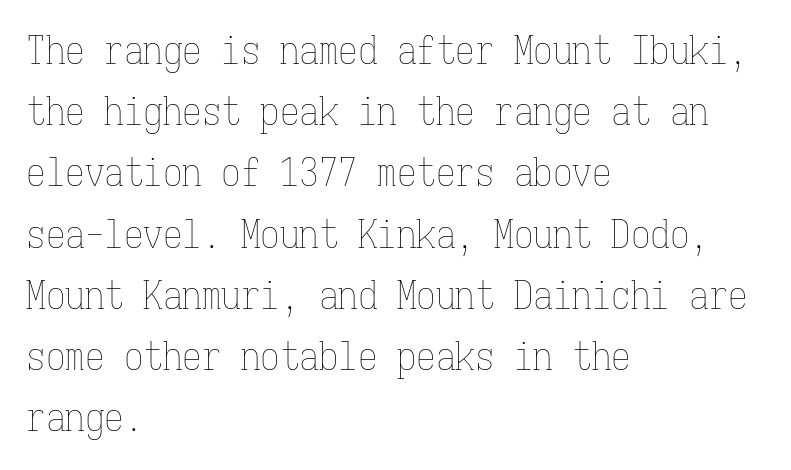
Q: Is the text bold? A: No.
Q: Is the text italic (slanted)? A: No, it is upright.
Q: Is the text underlined? A: No.
Q: How is the paragraph aligned? A: Left-aligned.
Q: Is the spacing between letters normal or unusually wide? A: Normal.
Q: Is the spacing between lines tight, normal or loose? A: Normal.
Q: Width (condensed, normal, or wide)? A: Condensed.
Q: Stroke contrast? A: Low.
Q: x-height? A: Medium.
Q: Monospaced? A: Yes.
